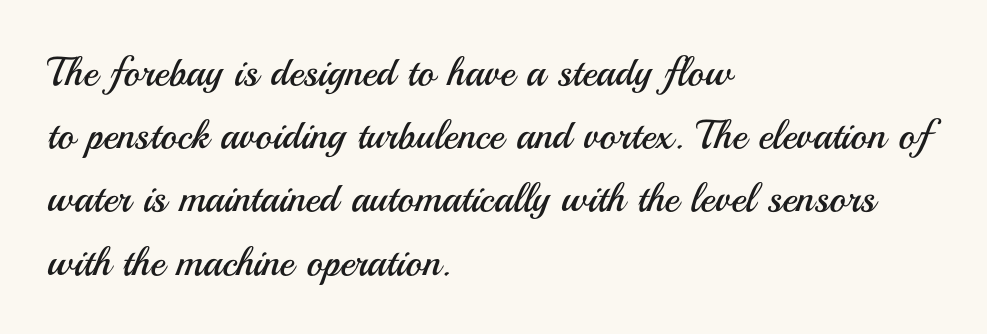
The image shows 40 px regular-weight sans-serif type; set left-aligned, normal line spacing (1.58x), normal letter spacing, not underlined; medium stroke contrast and a small x-height.
